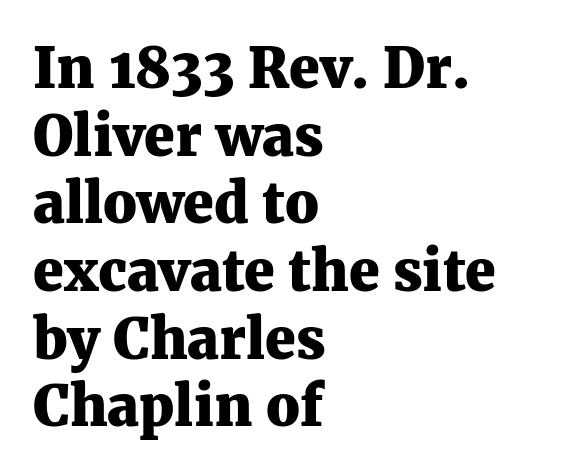
The image shows 55 px heavy serif type, upright; set left-aligned, line spacing 1.23x, normal letter spacing, not underlined; medium stroke contrast and a medium x-height.
